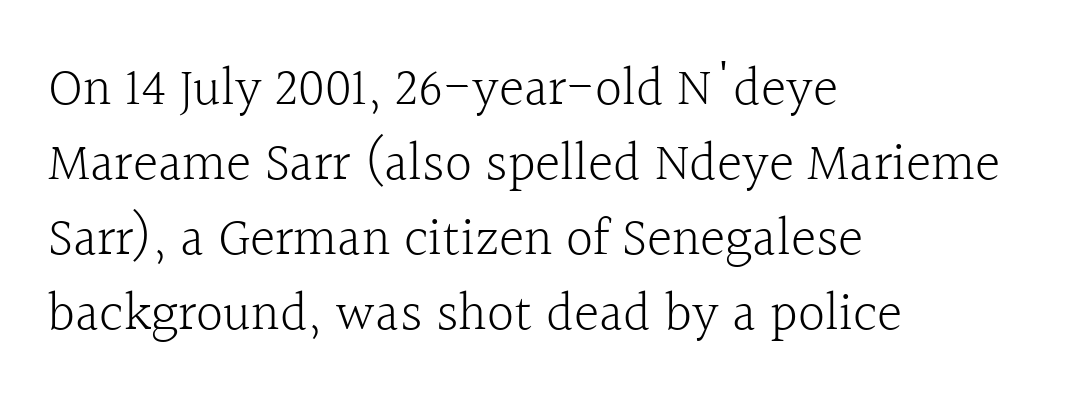
Q: Is the text bold? A: No.
Q: Is the text italic (slanted)? A: No, it is upright.
Q: Is the typeface a serif or a sans-serif typeface? A: Serif.
Q: Is the text underlined? A: No.
Q: How is the paragraph aligned? A: Left-aligned.
Q: Is the spacing between letters normal or unusually wide? A: Normal.
Q: Is the spacing between lines tight, normal or loose? A: Normal.
Q: Width (condensed, normal, or wide)? A: Normal.
Q: x-height? A: Medium.
Q: Monospaced? A: No.
